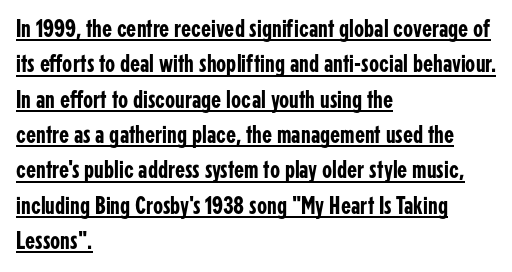
Q: Is the text italic (slanted)? A: No, it is upright.
Q: Is the text underlined? A: Yes.
Q: How is the paragraph aligned? A: Left-aligned.
Q: Is the spacing between letters normal or unusually wide? A: Normal.
Q: Is the spacing between lines tight, normal or loose? A: Normal.
